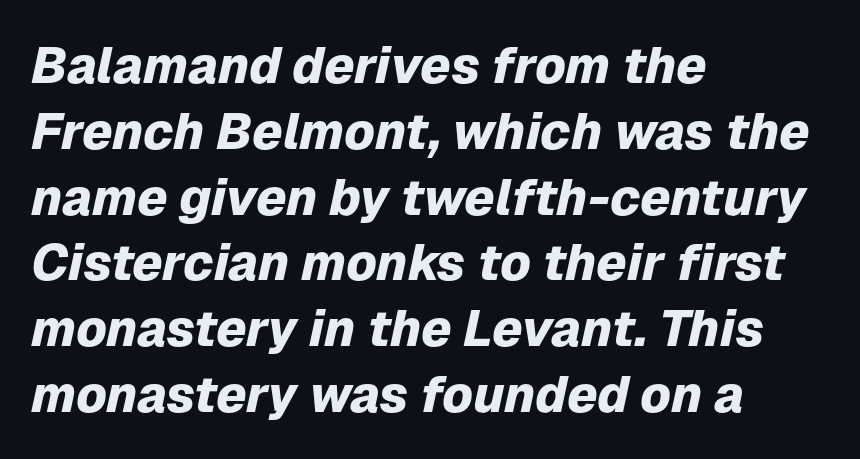
The image shows 51 px heavy type, italic (leaning right); set left-aligned, normal line spacing (1.29x), normal letter spacing, not underlined; low stroke contrast and a medium x-height.
